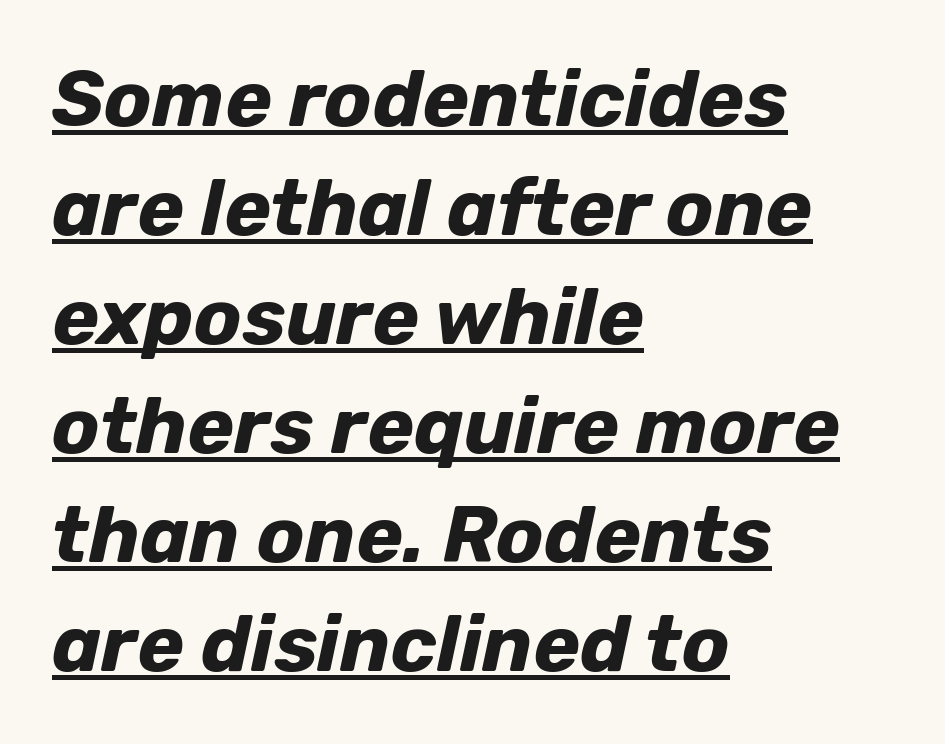
Q: Is the text bold? A: Yes.
Q: Is the text italic (slanted)? A: Yes, it leans right by about 12 degrees.
Q: Is the text underlined? A: Yes.
Q: How is the paragraph aligned? A: Left-aligned.
Q: Is the spacing between letters normal or unusually wide? A: Normal.
Q: Is the spacing between lines tight, normal or loose? A: Normal.
Q: Width (condensed, normal, or wide)? A: Normal.
Q: Stroke contrast? A: Low.
Q: x-height? A: Medium.
Q: Monospaced? A: No.
